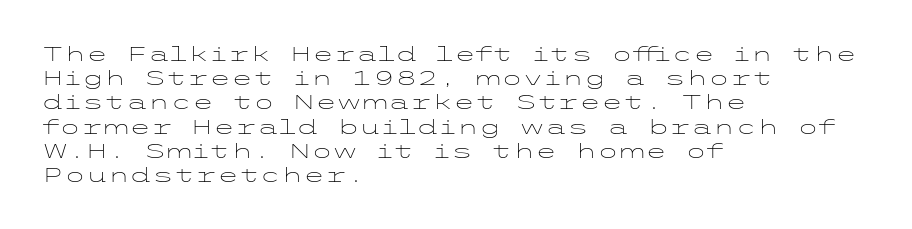
Q: Is the text bold? A: No.
Q: Is the text italic (slanted)? A: No, it is upright.
Q: Is the text underlined? A: No.
Q: How is the paragraph aligned? A: Left-aligned.
Q: Is the spacing between letters normal or unusually wide? A: Normal.
